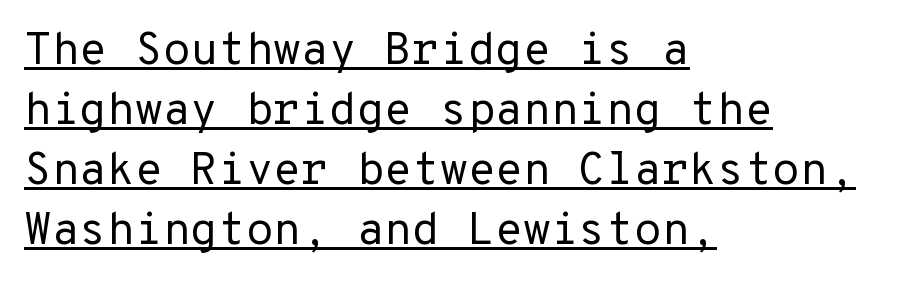
It's the straight-up-and-down kind of type. You can see a thin bar hugging the bottom of the glyphs. The passage shown has conventional tracking throughout. Is the stroke heavy? The answer is a plain regular-or-lighter. The block of text has a typical density, with ordinary space between rows.
